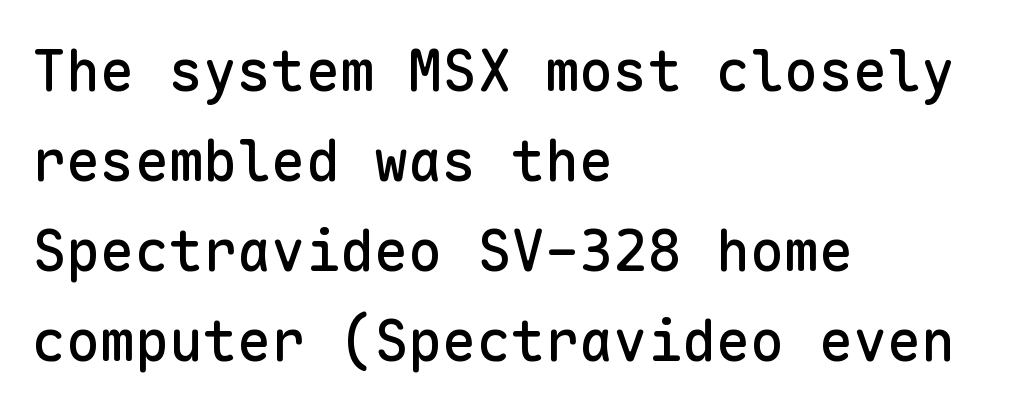
Between one letter and the next there's only the usual sliver of space. Horizontally, the lines are justified to the leading edge only. If you measured baseline to baseline, you'd find a middling distance. When letters stand straight like this, we call the style roman or upright.
